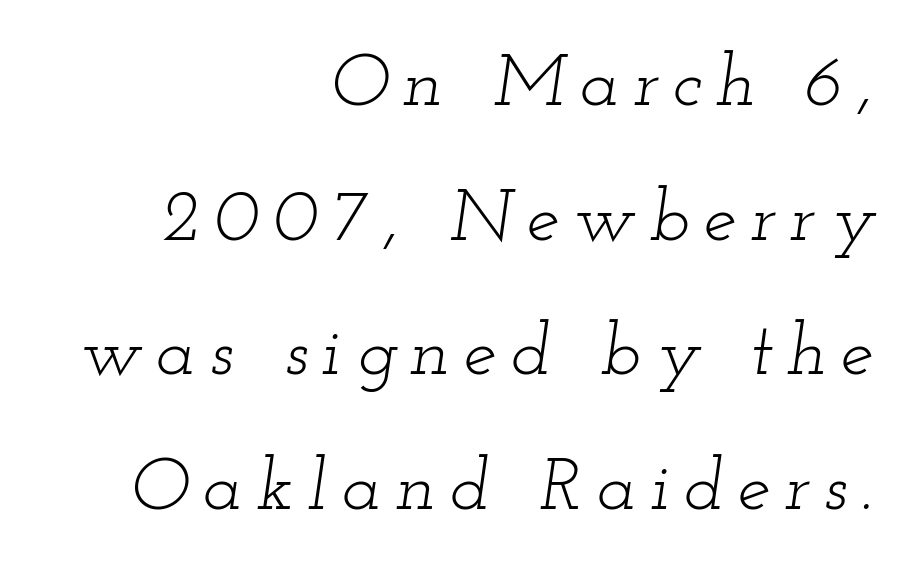
The letterforms sit at book weight or below. Old-style or modern, the face here clearly has serifs. The lines are quadded right. Is the type slanted? Yes — the strokes lean at a clear angle. A typesetter would call this proportional, since set widths differ per character.
